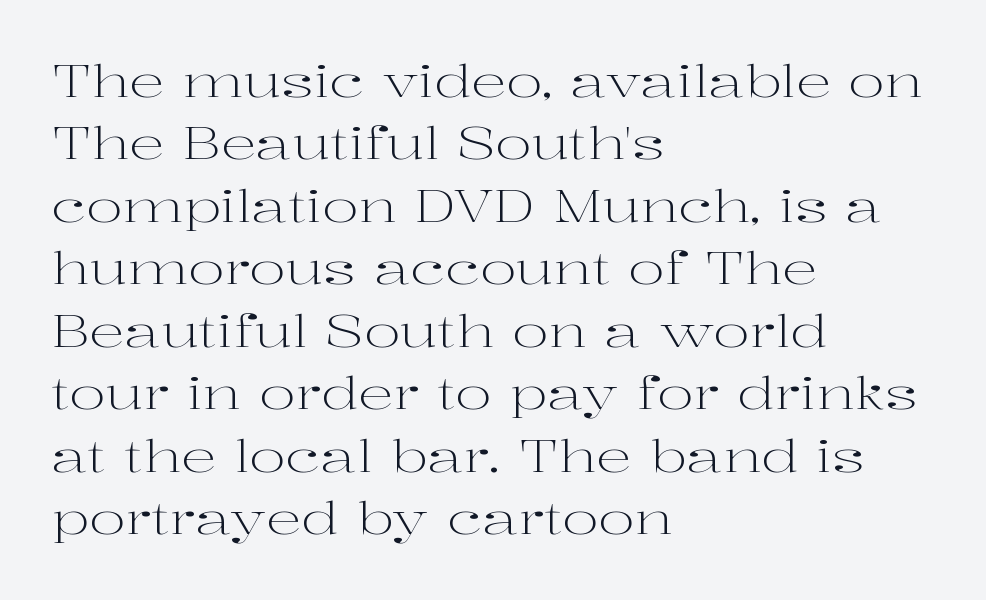
Q: Is the text bold? A: No.
Q: Is the text italic (slanted)? A: No, it is upright.
Q: Is the typeface a serif or a sans-serif typeface? A: Serif.
Q: Is the text underlined? A: No.
Q: How is the paragraph aligned? A: Left-aligned.
Q: Is the spacing between letters normal or unusually wide? A: Normal.
Q: Is the spacing between lines tight, normal or loose? A: Normal.
Q: Width (condensed, normal, or wide)? A: Wide.
Q: Stroke contrast? A: High.
Q: x-height? A: Medium.
Q: Monospaced? A: No.
